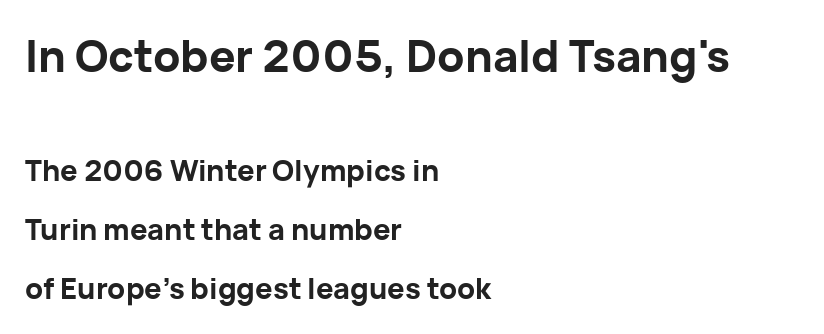
The image shows 44 px bold sans-serif type, upright; set left-aligned, loose line spacing (2.04x), normal letter spacing, not underlined; the first (top) block is 1.52x larger; low stroke contrast and a medium x-height.
